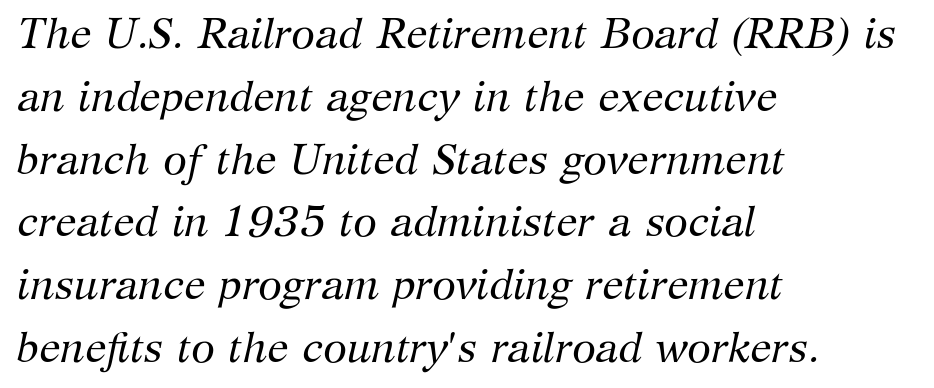
Letters rest on an invisible, unmarked baseline. Observe the ordinary spacing: letters are neighbours, not strangers. Leading: standard. Heft: none added — not bold. The paragraph shown leans on its left margin. This sample has the flowing, uneven cadence of proportional lettering.
